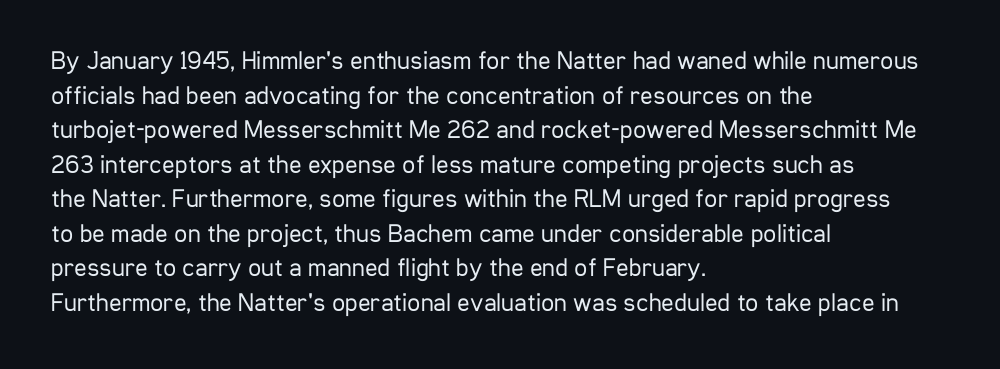
Q: Is the text bold? A: No.
Q: Is the text italic (slanted)? A: No, it is upright.
Q: Is the text underlined? A: No.
Q: How is the paragraph aligned? A: Left-aligned.
Q: Is the spacing between letters normal or unusually wide? A: Normal.
Q: Is the spacing between lines tight, normal or loose? A: Normal.
